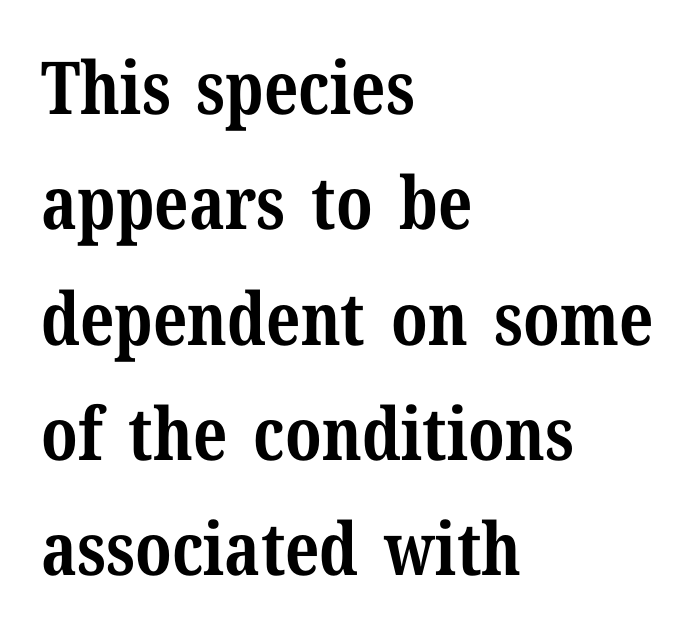
{"serif": "yes", "italic": "no", "bold": "yes", "weight": "bold", "width": "normal", "stroke_contrast": "medium", "x_height": "medium", "monospaced": "no", "underline": "no", "align": "left", "line_spacing": "normal", "line_spacing_ratio": 1.58, "letter_spacing": "normal", "letter_spacing_em": 0.0, "glyph_px": 73}
